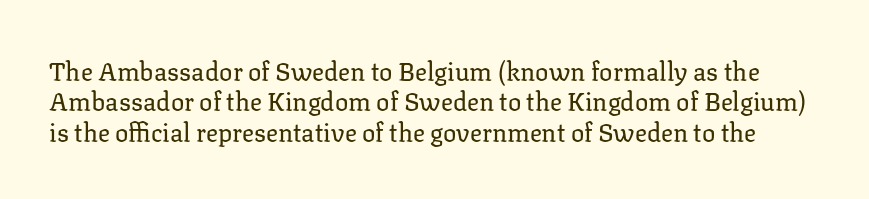
Q: Is the text bold? A: No.
Q: Is the text italic (slanted)? A: No, it is upright.
Q: Is the text underlined? A: No.
Q: Is the spacing between letters normal or unusually wide? A: Normal.
